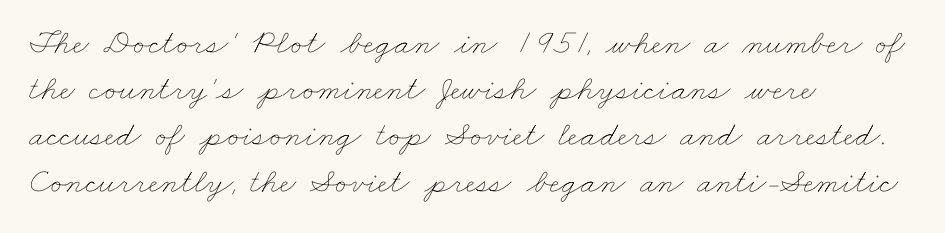
A classic flush-left, rag-right setting is used for this passage. In terms of letterspacing, this is plain default setting. These glyphs show unthickened strokes, regular width or finer. This sample keeps an unexceptional amount of space between lines. The passage shown is not underscored anywhere. Character widths vary here, with narrow letters taking less room than wide ones.
